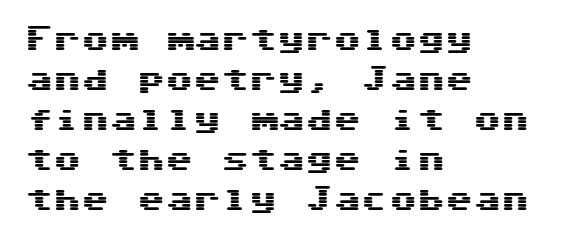
The image shows 28 px wide sans-serif type, upright, monospaced; set left-aligned, normal line spacing (1.43x), normal letter spacing, not underlined; medium stroke contrast and a medium x-height.
